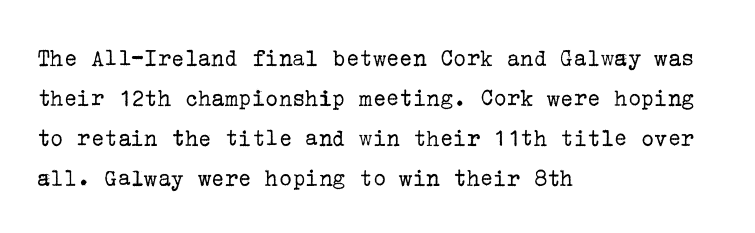
{"italic": "no", "bold": "no", "underline": "no", "align": "left", "line_spacing": "normal", "line_spacing_ratio": 1.6, "letter_spacing": "normal", "letter_spacing_em": 0.0, "glyph_px": 25}
